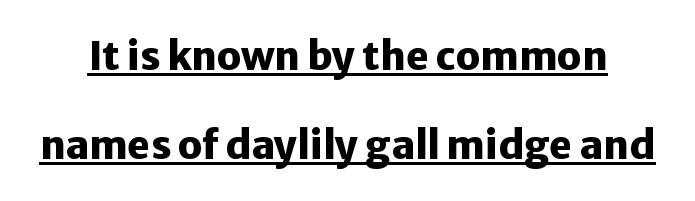
Each new line begins a long way beneath the previous one. Think of a printed novel: that variable character pitch is what you see here. No feet cap the strokes, marking this as sans-serif type. Notice how a bar underscores the lettering throughout. The characters look thick and weighty, a clear bold. Tracking here is standard; glyphs follow each other at the usual distance.
